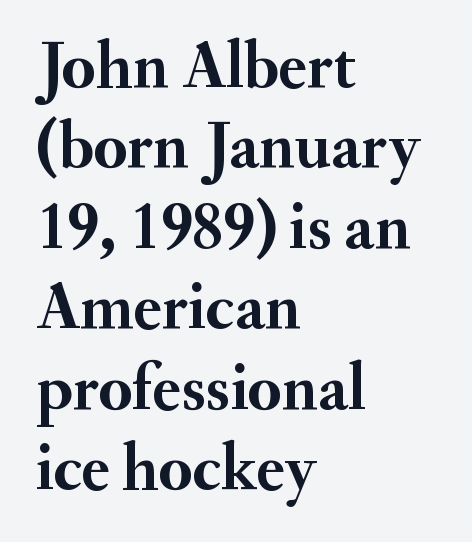
Horizontal alignment here is leftward, the default for most running prose. The sample has been set heavy, in full bold. The horizontal fit of the characters is conventional and even. The lettering stays uniformly vertical, giving the passage a roman look. Is this a fixed-width face? No — the glyphs have proportional, varying widths. A bare baseline throughout the passage.
